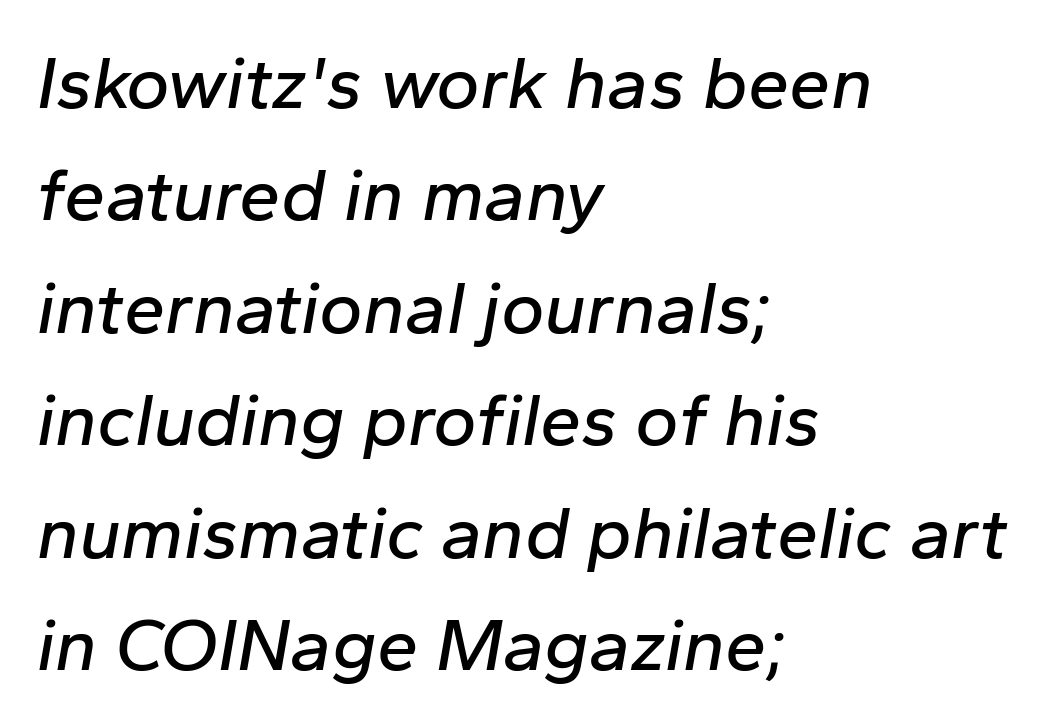
Q: Is the text italic (slanted)? A: Yes, it leans right by about 10 degrees.
Q: Is the text underlined? A: No.
Q: How is the paragraph aligned? A: Left-aligned.
Q: Is the spacing between letters normal or unusually wide? A: Normal.
Q: Is the spacing between lines tight, normal or loose? A: Normal.
Q: Width (condensed, normal, or wide)? A: Normal.
Q: Stroke contrast? A: Low.
Q: x-height? A: Medium.
Q: Monospaced? A: No.
